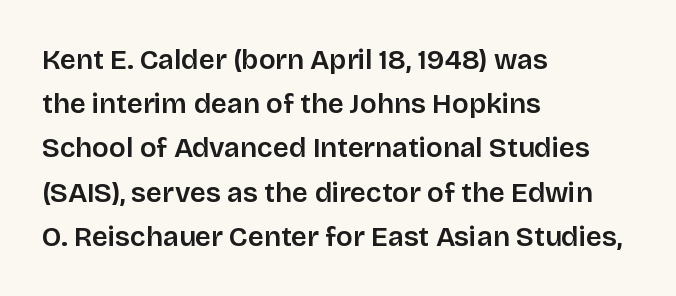
The image shows 28 px semibold sans-serif type, upright; set left-aligned, normal line spacing (1.58x), normal letter spacing, not underlined; low stroke contrast and a large x-height.
